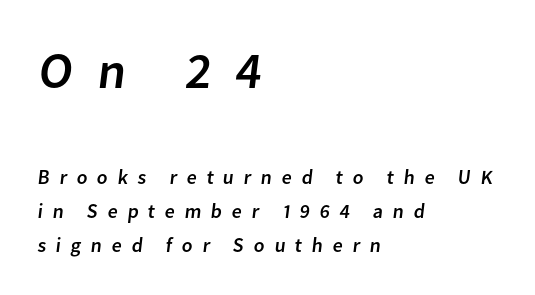
In CSS terms this would be text-align: left. These lines are composed in type without serifs. Underlining? Definitely not there. Caption: upper text group enlarged, lower text group reduced. Is there much room between lines? A standard amount, neither cramped nor airy.
